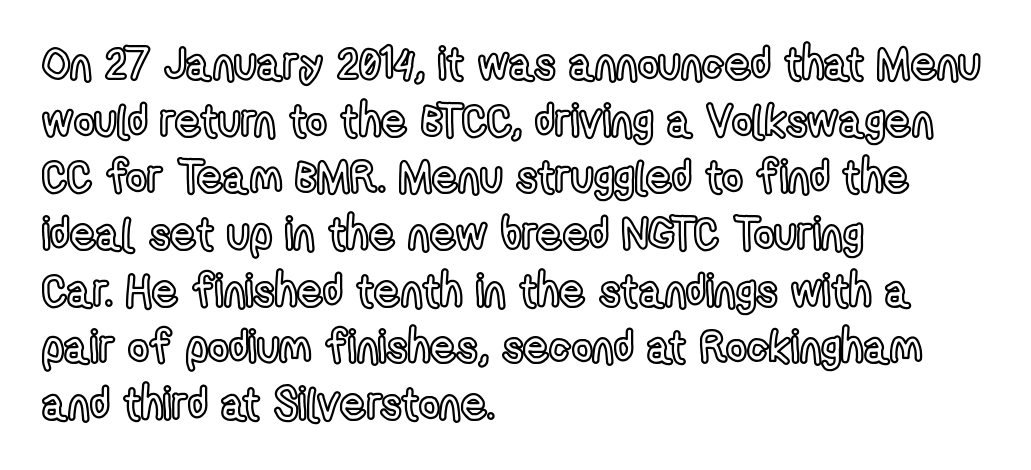
{"italic": "no", "width": "condensed", "x_height": "medium", "monospaced": "no", "underline": "no", "align": "left", "line_spacing": "normal", "line_spacing_ratio": 1.26, "letter_spacing": "normal", "letter_spacing_em": 0.0, "glyph_px": 45}
